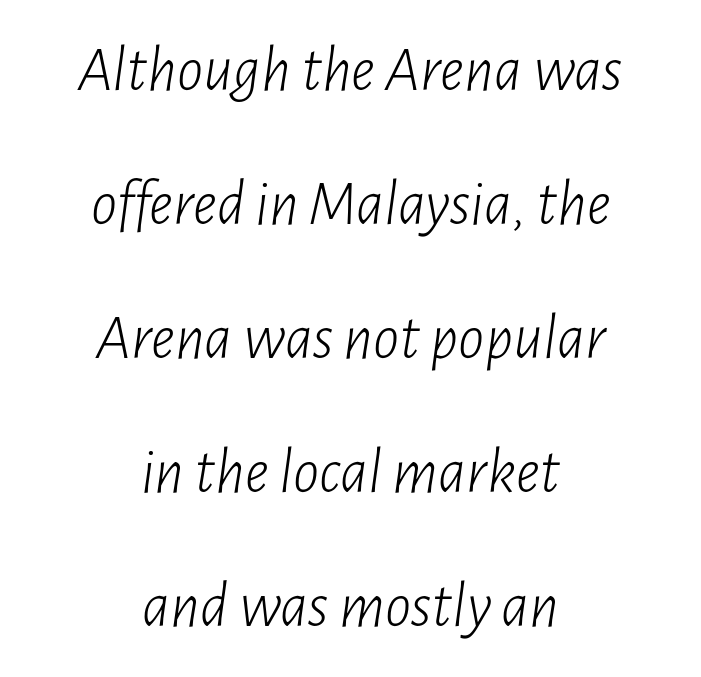
{"italic": "yes", "lean": "right", "slant_degrees": 7, "bold": "no", "weight": "light", "width": "condensed", "stroke_contrast": "low", "x_height": "medium", "monospaced": "no", "underline": "no", "align": "center", "line_spacing": "loose", "line_spacing_ratio": 2.06, "letter_spacing": "normal", "letter_spacing_em": 0.0, "glyph_px": 65}
